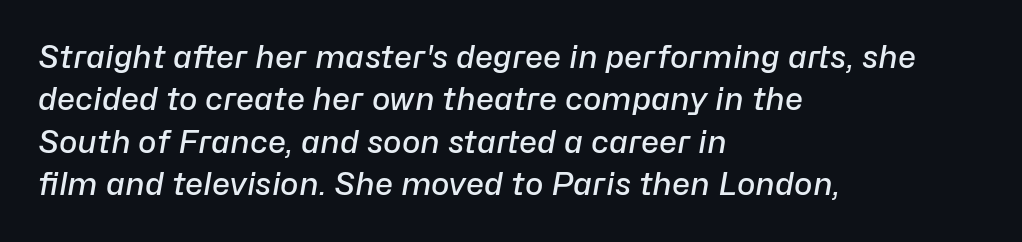
Q: Is the text bold? A: Semi-bold.
Q: Is the text italic (slanted)? A: Yes, it leans right by about 10 degrees.
Q: Is the text underlined? A: No.
Q: How is the paragraph aligned? A: Left-aligned.
Q: Is the spacing between letters normal or unusually wide? A: Normal.
Q: Is the spacing between lines tight, normal or loose? A: Normal.
Q: Width (condensed, normal, or wide)? A: Normal.
Q: Stroke contrast? A: Low.
Q: x-height? A: Medium.
Q: Monospaced? A: No.
